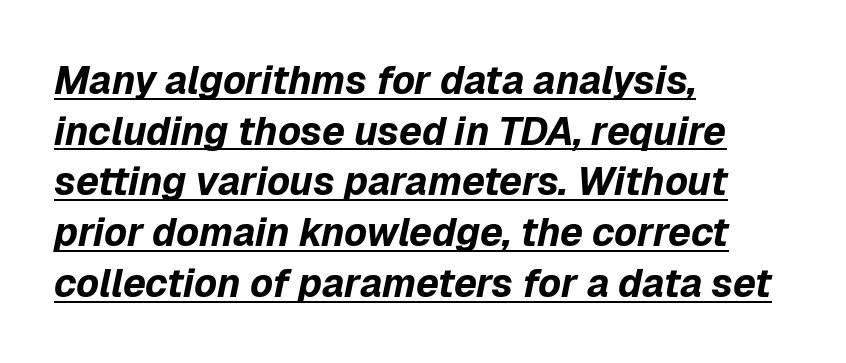
{"italic": "yes", "lean": "right", "slant_degrees": 12, "bold": "yes", "weight": "bold", "width": "normal", "stroke_contrast": "low", "x_height": "medium", "monospaced": "no", "underline": "yes", "align": "left", "line_spacing": "normal", "line_spacing_ratio": 1.3, "letter_spacing": "normal", "letter_spacing_em": 0.0, "glyph_px": 39}
